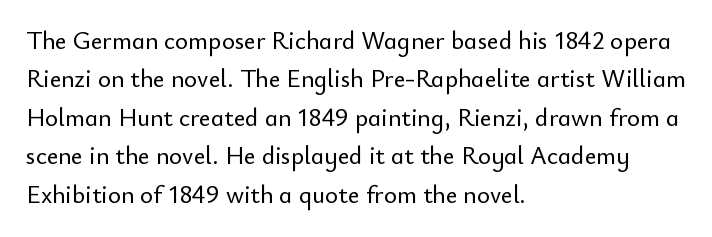
{"italic": "no", "underline": "no", "align": "left", "line_spacing": "normal", "line_spacing_ratio": 1.54, "letter_spacing": "normal", "letter_spacing_em": 0.0, "glyph_px": 25}
